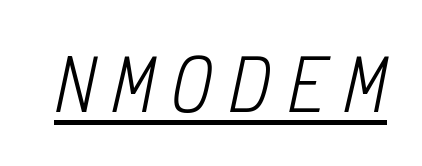
The image shows 69 px regular-weight, condensed serif type, italic (leaning right), monospaced; set unusually wide letter spacing (+0.24 em), underlined; medium stroke contrast and a medium x-height.
